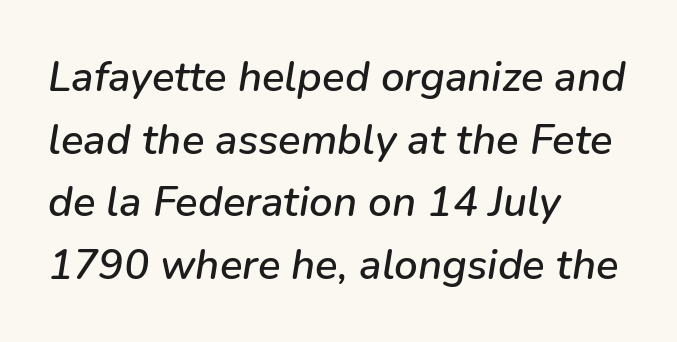
{"italic": "yes", "lean": "right", "slant_degrees": 9, "width": "normal", "stroke_contrast": "low", "x_height": "medium", "monospaced": "no", "underline": "no", "align": "left", "line_spacing": "normal", "line_spacing_ratio": 1.49, "letter_spacing": "normal", "letter_spacing_em": 0.0, "glyph_px": 42}
